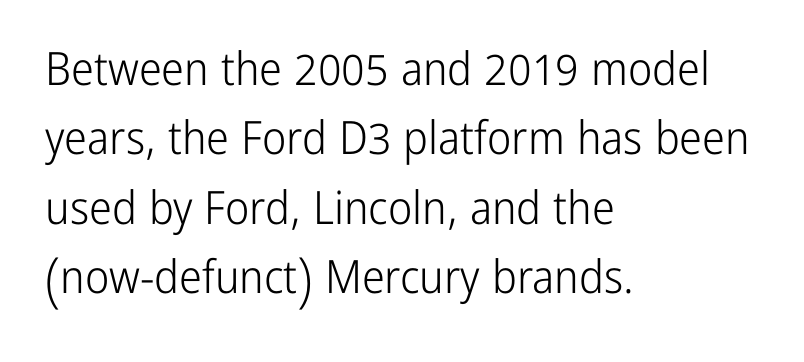
No word sits above an underline. This is roman type, the default non-slanted kind. Looks like regular typesetting: each glyph gets only the width it needs. Compared with a typical body face, this is equally light or lighter still. Nobody touched the tracking dial on this one. Compared with a centered layout, this one pins lines to the left instead.
